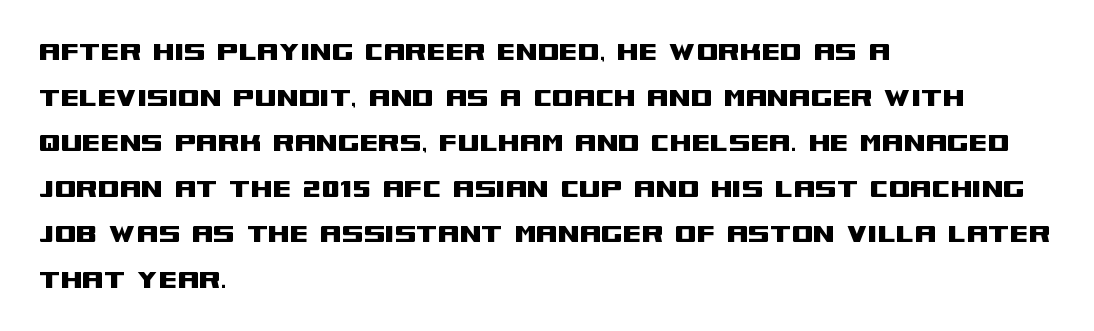
The image shows 31 px wide sans-serif type, upright; set left-aligned, normal line spacing (1.47x), normal letter spacing, not underlined; medium stroke contrast and a large x-height.
